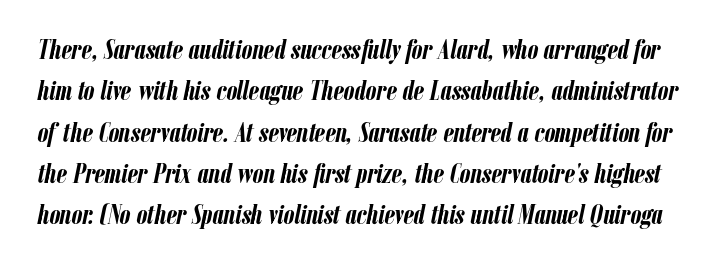
Q: Is the text bold? A: Yes.
Q: Is the text italic (slanted)? A: Yes, it leans right by about 12 degrees.
Q: Is the text underlined? A: No.
Q: Is the spacing between letters normal or unusually wide? A: Normal.
Q: Is the spacing between lines tight, normal or loose? A: Normal.
